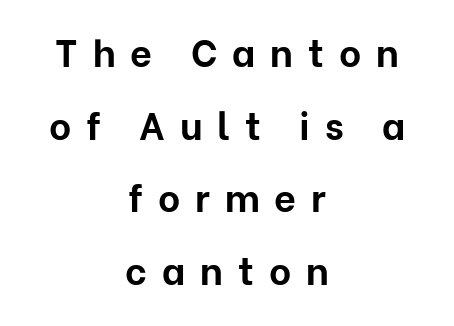
The image shows 38 px bold sans-serif type, upright; set centered, loose line spacing (1.91x), unusually wide letter spacing (+0.39 em), not underlined; low stroke contrast and a medium x-height.
